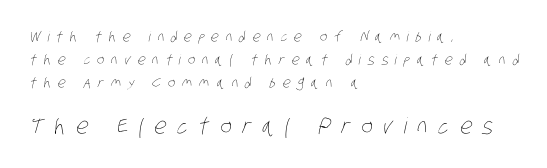
{"bold": "no", "underline": "no", "align": "left", "line_spacing": "normal", "line_spacing_ratio": 1.63, "letter_spacing": "wide", "letter_spacing_em": 0.49, "larger_block": "second", "size_ratio": 1.57, "glyph_px": 22}
